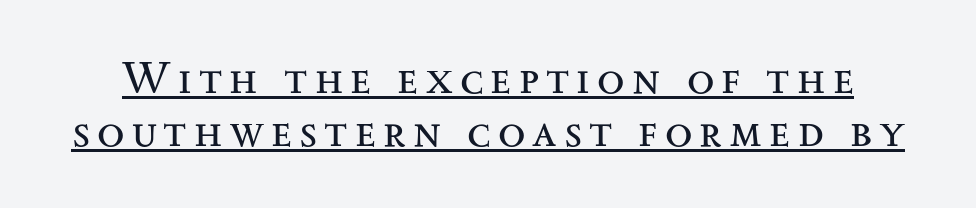
Q: Is the text bold? A: No.
Q: Is the text italic (slanted)? A: No, it is upright.
Q: Is the typeface a serif or a sans-serif typeface? A: Serif.
Q: Is the text underlined? A: Yes.
Q: Width (condensed, normal, or wide)? A: Wide.
Q: Stroke contrast? A: Medium.
Q: x-height? A: Small.
Q: Monospaced? A: No.
